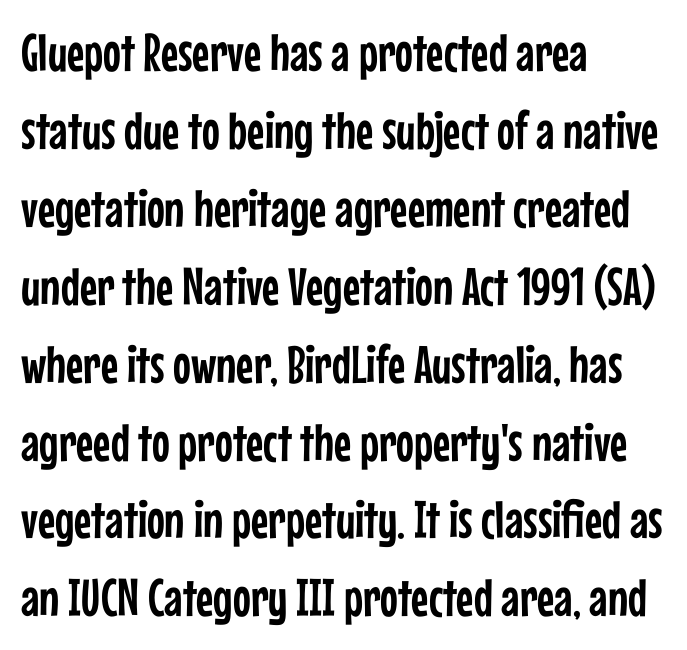
The image shows 53 px condensed sans-serif type, upright; set left-aligned, normal line spacing (1.47x), normal letter spacing, not underlined; low stroke contrast and a medium x-height.
